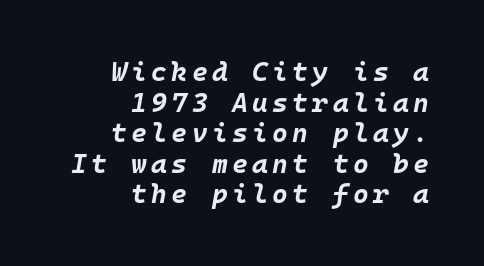
The image shows 27 px bold type, italic (leaning right); set right-aligned, tight line spacing (1.13x), not underlined.
